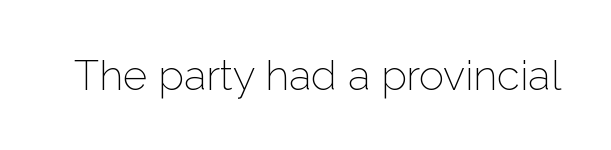
Descender tails drop into unmarked territory. The typeface chosen for these lines omits serifs. This is not heavy type; no bold has been used. Observe the ordinary spacing: letters are neighbours, not strangers. Tall strokes in this sample are plumb rather than angled.
